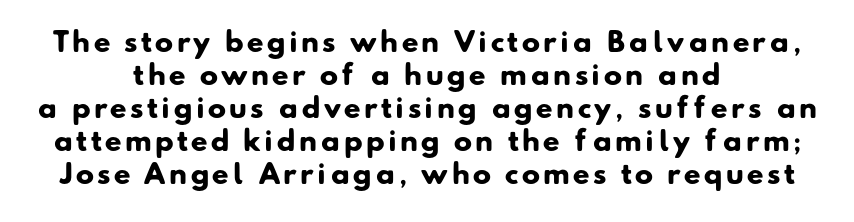
Q: Is the text bold? A: Yes.
Q: Is the text underlined? A: No.
Q: How is the paragraph aligned? A: Centered.
